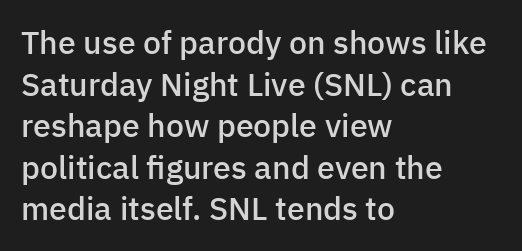
{"serif": "no", "italic": "no", "bold": "semi", "weight": "semibold", "width": "normal", "stroke_contrast": "low", "x_height": "medium", "monospaced": "no", "underline": "no", "align": "left", "line_spacing": "normal", "line_spacing_ratio": 1.3, "letter_spacing": "normal", "letter_spacing_em": 0.0, "glyph_px": 32}
